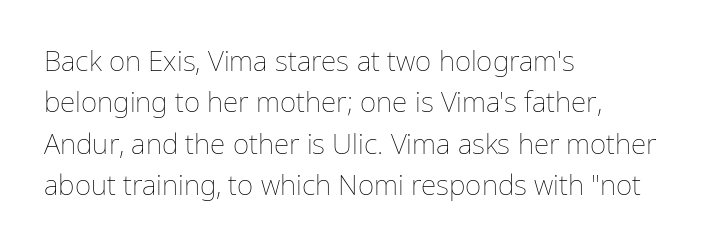
The image shows 28 px thin type, upright; set left-aligned, normal line spacing (1.48x), normal letter spacing, not underlined; low stroke contrast and a medium x-height.
